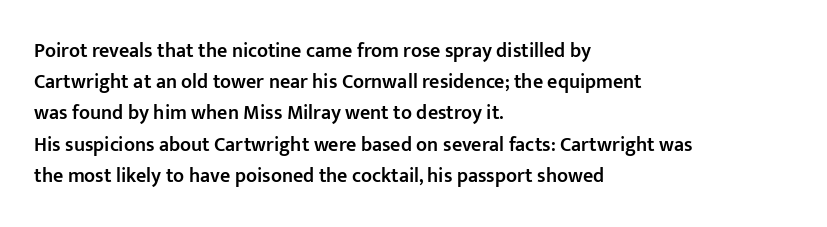
Q: Is the text bold? A: Semi-bold.
Q: Is the text italic (slanted)? A: No, it is upright.
Q: Is the text underlined? A: No.
Q: How is the paragraph aligned? A: Left-aligned.
Q: Is the spacing between letters normal or unusually wide? A: Normal.
Q: Is the spacing between lines tight, normal or loose? A: Normal.
